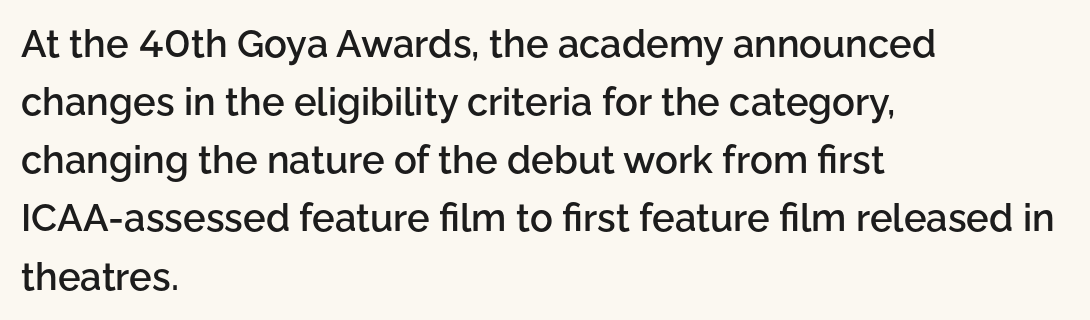
The image shows 38 px semibold sans-serif type, upright; set left-aligned, normal line spacing (1.53x), normal letter spacing, not underlined; low stroke contrast and a medium x-height.
